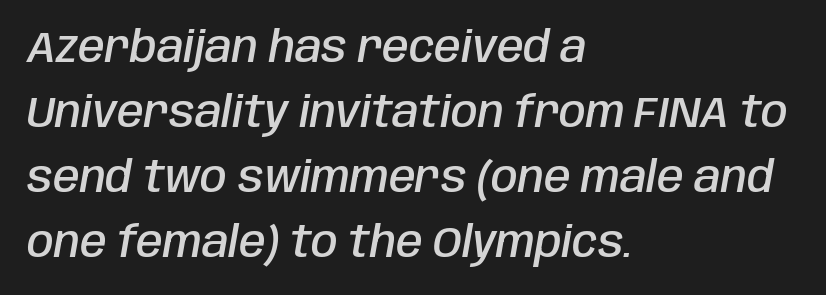
Descender tails drop into unmarked territory. This sample is left-justified, so line endings fall wherever the words run out. Observe the ordinary spacing: letters are neighbours, not strangers. It's the slanting kind of type.
